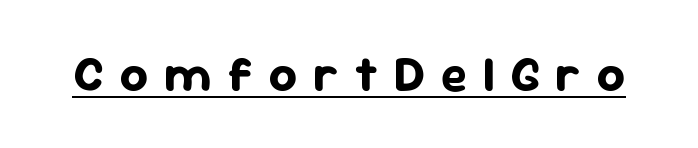
The image shows 49 px bold sans-serif type, upright; set unusually wide letter spacing (+0.32 em), underlined; low stroke contrast and a medium x-height.
